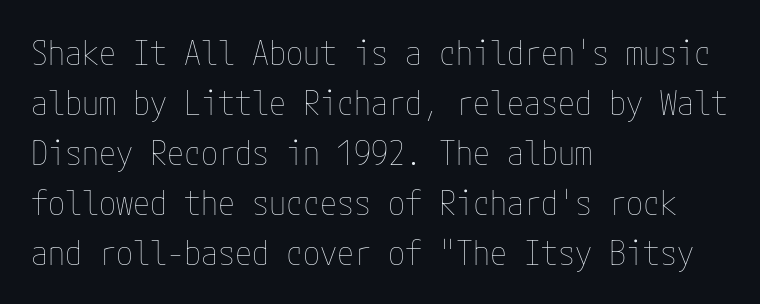
Each line starts at the same left margin while the right side varies. How would I describe the line gaps? Plain and ordinary. Each row of text sits above clean, open space. Characters follow at the spacing the type designer built in. Weight class: somewhere from thin through regular. This is roman type, the default non-slanted kind.
